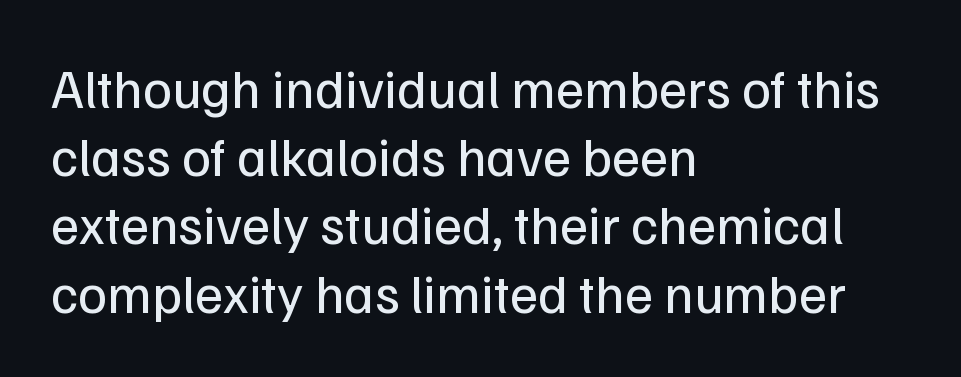
The image shows 55 px regular-weight sans-serif type, upright; set left-aligned, line spacing 1.24x, normal letter spacing, not underlined; low stroke contrast and a medium x-height.
